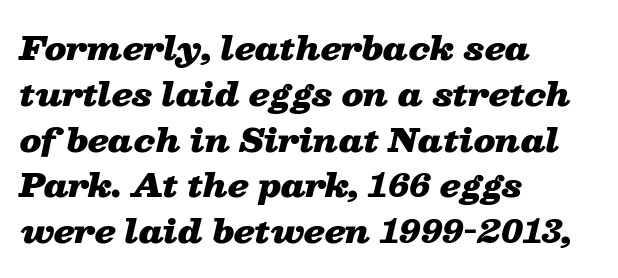
The image shows 32 px heavy, wide type, italic (leaning right); set left-aligned, normal line spacing (1.43x), normal letter spacing, not underlined; low stroke contrast and a medium x-height.
